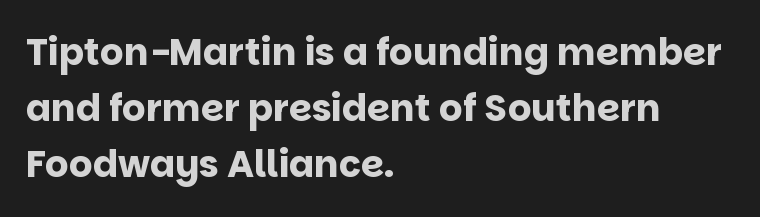
The image shows 37 px bold sans-serif type, upright; set left-aligned, normal line spacing (1.52x), normal letter spacing, not underlined; low stroke contrast and a large x-height.
